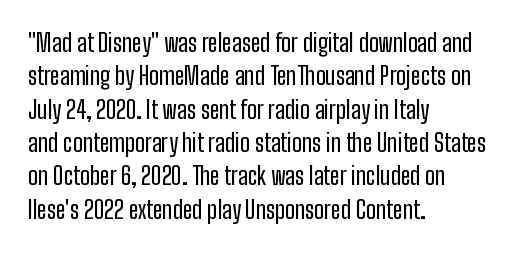
Q: Is the text italic (slanted)? A: No, it is upright.
Q: Is the text underlined? A: No.
Q: How is the paragraph aligned? A: Left-aligned.
Q: Is the spacing between letters normal or unusually wide? A: Normal.
Q: Is the spacing between lines tight, normal or loose? A: Normal.
